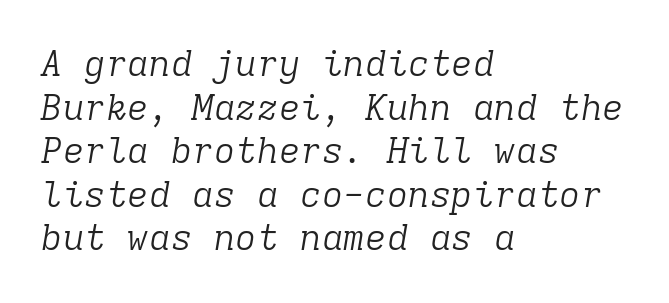
Q: Is the text bold? A: No.
Q: Is the text italic (slanted)? A: Yes, it leans right by about 9 degrees.
Q: Is the typeface a serif or a sans-serif typeface? A: Serif.
Q: Is the text underlined? A: No.
Q: How is the paragraph aligned? A: Left-aligned.
Q: Is the spacing between letters normal or unusually wide? A: Normal.
Q: Width (condensed, normal, or wide)? A: Normal.
Q: Stroke contrast? A: Low.
Q: x-height? A: Medium.
Q: Monospaced? A: Yes.
